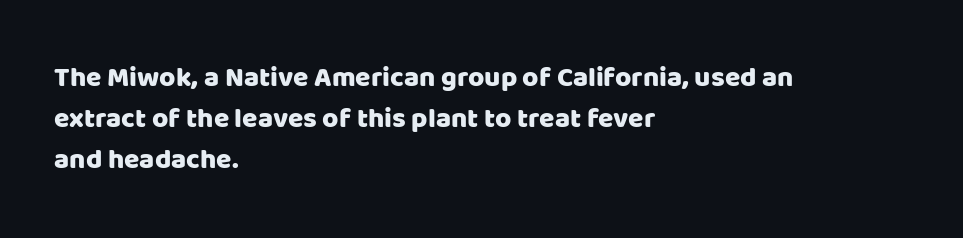
Q: Is the text italic (slanted)? A: No, it is upright.
Q: Is the typeface a serif or a sans-serif typeface? A: Sans-serif.
Q: Is the text underlined? A: No.
Q: How is the paragraph aligned? A: Left-aligned.
Q: Is the spacing between letters normal or unusually wide? A: Normal.
Q: Is the spacing between lines tight, normal or loose? A: Normal.
Q: Width (condensed, normal, or wide)? A: Normal.
Q: Stroke contrast? A: Low.
Q: x-height? A: Large.
Q: Monospaced? A: No.
